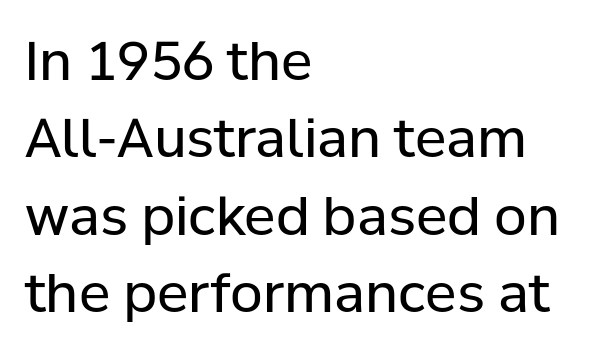
{"serif": "no", "italic": "no", "bold": "no", "weight": "regular", "width": "normal", "stroke_contrast": "low", "x_height": "medium", "monospaced": "no", "underline": "no", "align": "left", "line_spacing": "normal", "line_spacing_ratio": 1.46, "letter_spacing": "normal", "letter_spacing_em": 0.0, "glyph_px": 53}
